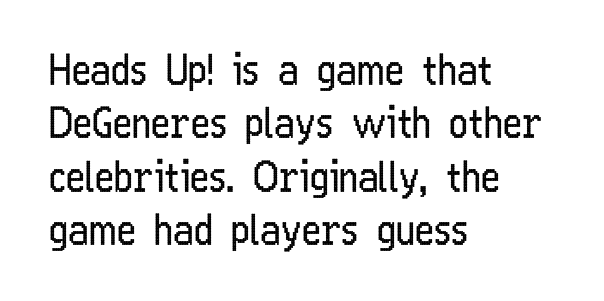
Q: Is the text bold? A: No.
Q: Is the text italic (slanted)? A: No, it is upright.
Q: Is the typeface a serif or a sans-serif typeface? A: Sans-serif.
Q: Is the text underlined? A: No.
Q: How is the paragraph aligned? A: Left-aligned.
Q: Is the spacing between letters normal or unusually wide? A: Normal.
Q: Is the spacing between lines tight, normal or loose? A: Normal.
Q: Width (condensed, normal, or wide)? A: Condensed.
Q: Stroke contrast? A: Low.
Q: x-height? A: Medium.
Q: Monospaced? A: No.
